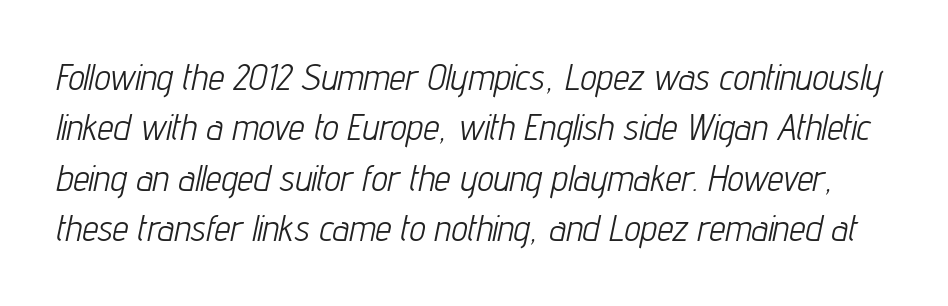
Q: Is the text bold? A: No.
Q: Is the text italic (slanted)? A: Yes, it leans right by about 12 degrees.
Q: Is the text underlined? A: No.
Q: Is the spacing between letters normal or unusually wide? A: Normal.
Q: Is the spacing between lines tight, normal or loose? A: Normal.
Q: Width (condensed, normal, or wide)? A: Condensed.
Q: Stroke contrast? A: Low.
Q: x-height? A: Medium.
Q: Monospaced? A: No.
